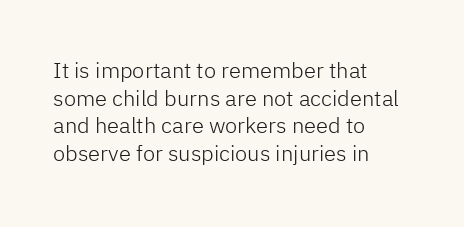
Q: Is the text bold? A: No.
Q: Is the text italic (slanted)? A: No, it is upright.
Q: Is the text underlined? A: No.
Q: How is the paragraph aligned? A: Left-aligned.
Q: Is the spacing between letters normal or unusually wide? A: Normal.
Q: Is the spacing between lines tight, normal or loose? A: Normal.
